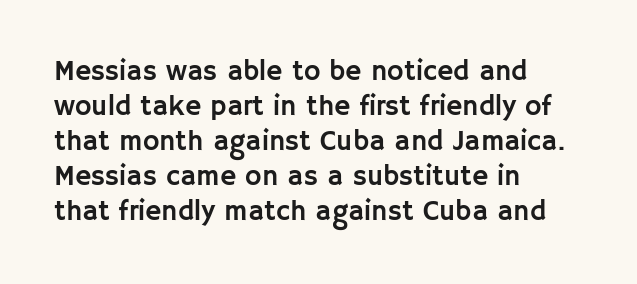
Teacher's note: observe the even left margin — that is flush-left alignment. Descender tails drop into unmarked territory. Unlike italic type, these characters show no tilt at all. Note the varied advance widths — an 'i' is clearly narrower than an 'm'. A typesetter would call this zero additional tracking.
